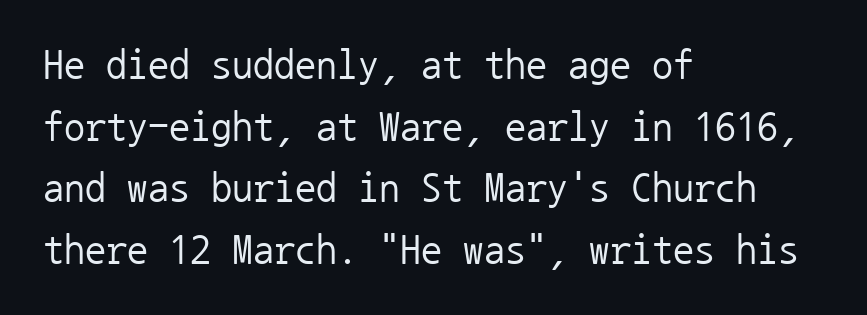
Q: Is the text bold? A: No.
Q: Is the text italic (slanted)? A: No, it is upright.
Q: Is the typeface a serif or a sans-serif typeface? A: Sans-serif.
Q: Is the text underlined? A: No.
Q: How is the paragraph aligned? A: Left-aligned.
Q: Is the spacing between letters normal or unusually wide? A: Normal.
Q: Is the spacing between lines tight, normal or loose? A: Normal.
Q: Width (condensed, normal, or wide)? A: Normal.
Q: Stroke contrast? A: Low.
Q: x-height? A: Medium.
Q: Monospaced? A: Yes.
